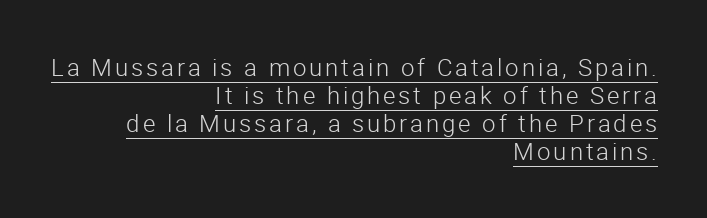
Teacher's note: observe the even right margin — that is flush-right alignment. This is roman type, the default non-slanted kind. The letterforms sit at book weight or below. Does a line run under the words? Yes, clearly.
